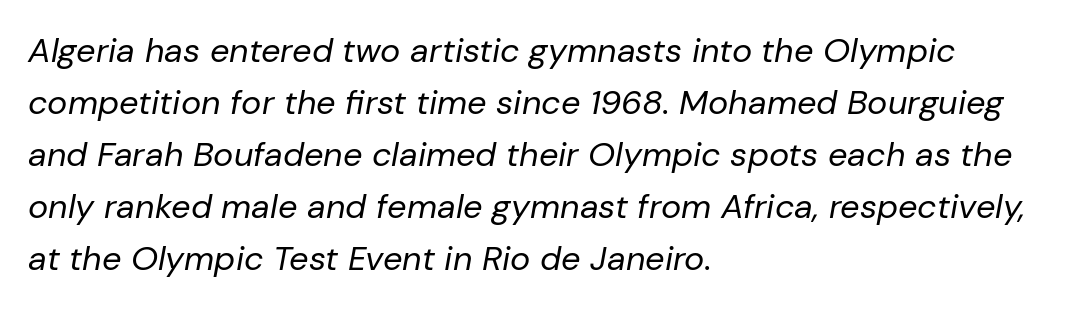
No heavy texture on the line: the type isn't bold. The rendering uses natural spacing where letterforms have individual widths. Is there much room between lines? A standard amount, neither cramped nor airy. Bare-footed words on every line. The passage shown leans; its letterforms are oblique. The letterforms sit shoulder to shoulder at normal distance.
